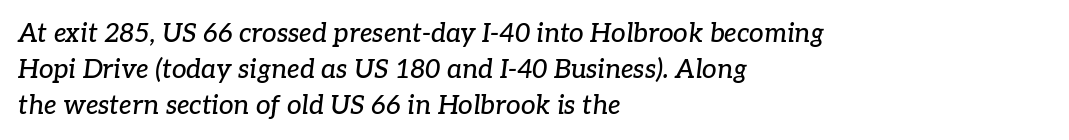
Q: Is the text italic (slanted)? A: Yes, it leans right by about 7 degrees.
Q: Is the text underlined? A: No.
Q: How is the paragraph aligned? A: Left-aligned.
Q: Is the spacing between letters normal or unusually wide? A: Normal.
Q: Is the spacing between lines tight, normal or loose? A: Normal.
